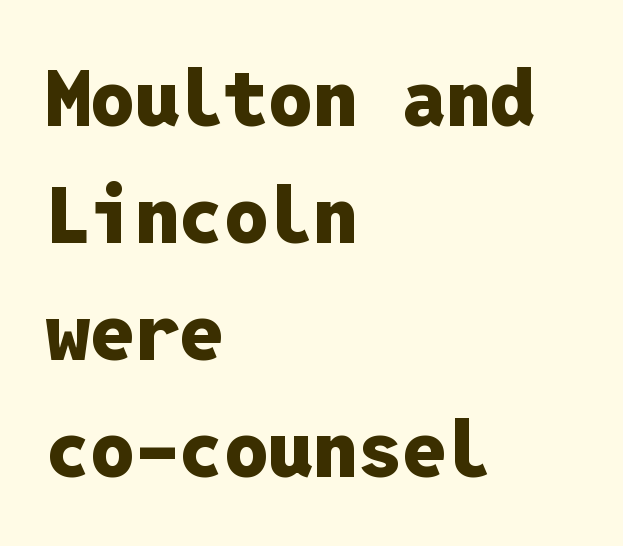
{"serif": "no", "italic": "no", "bold": "yes", "weight": "heavy", "width": "normal", "stroke_contrast": "low", "x_height": "medium", "monospaced": "yes", "underline": "no", "align": "left", "line_spacing": "normal", "line_spacing_ratio": 1.48, "letter_spacing": "normal", "letter_spacing_em": 0.0, "glyph_px": 79}
